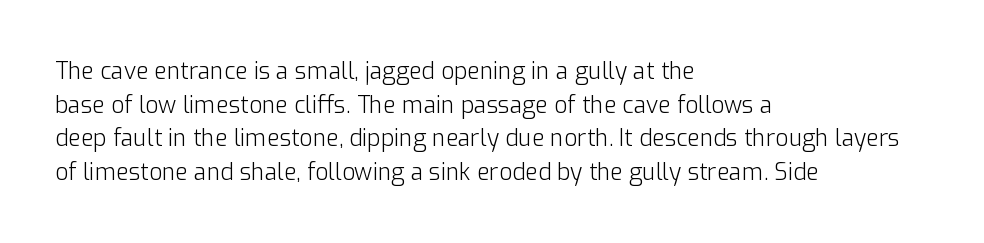
The image shows 23 px text type, upright; set left-aligned, normal line spacing (1.46x), normal letter spacing, not underlined.
